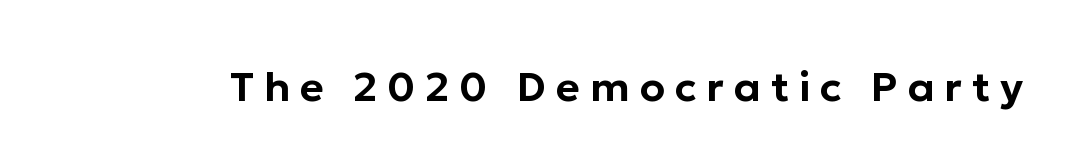
Q: Is the text italic (slanted)? A: No, it is upright.
Q: Is the typeface a serif or a sans-serif typeface? A: Sans-serif.
Q: Is the text underlined? A: No.
Q: Is the spacing between letters normal or unusually wide? A: Unusually wide.
Q: Width (condensed, normal, or wide)? A: Normal.
Q: Stroke contrast? A: Low.
Q: x-height? A: Medium.
Q: Monospaced? A: No.
